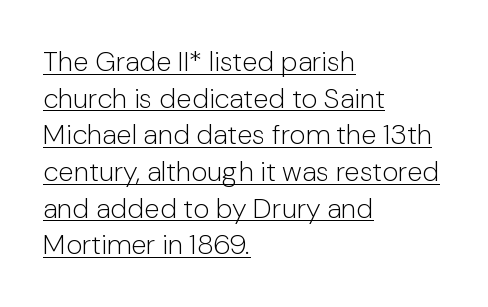
Style check: upright. Character widths vary here, with narrow letters taking less room than wide ones. Examine the stroke ends and you'll find no serifs. The rows are spaced the way most documents space them. Left-aligned paragraph, ragged on the right. Think standard paragraph weight, or any step lighter than that.
